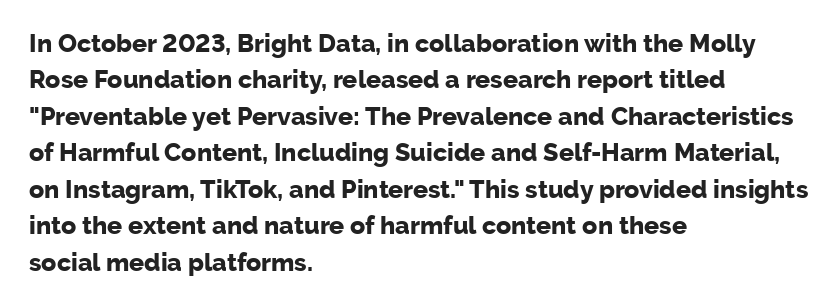
{"italic": "no", "bold": "yes", "underline": "no", "align": "left", "line_spacing": "normal", "line_spacing_ratio": 1.46, "letter_spacing": "normal", "letter_spacing_em": 0.0, "glyph_px": 25}
